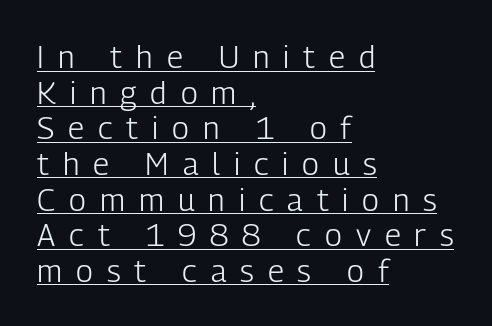
The letters stand straight up with perfectly vertical stems. Students, observe the line beneath the letters — that is underlining. Summary of weight: not heavy and not bold. Layout note: lines flush left. Does the leading feel generous? Not at all — it's pinched.
